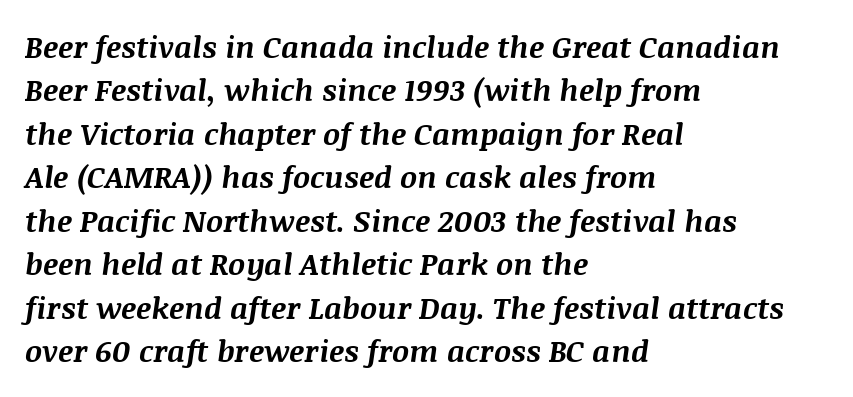
Q: Is the text bold? A: Yes.
Q: Is the text italic (slanted)? A: Yes, it leans right by about 8 degrees.
Q: Is the text underlined? A: No.
Q: How is the paragraph aligned? A: Left-aligned.
Q: Is the spacing between letters normal or unusually wide? A: Normal.
Q: Is the spacing between lines tight, normal or loose? A: Normal.
Q: Width (condensed, normal, or wide)? A: Normal.
Q: Stroke contrast? A: Medium.
Q: x-height? A: Large.
Q: Monospaced? A: No.
